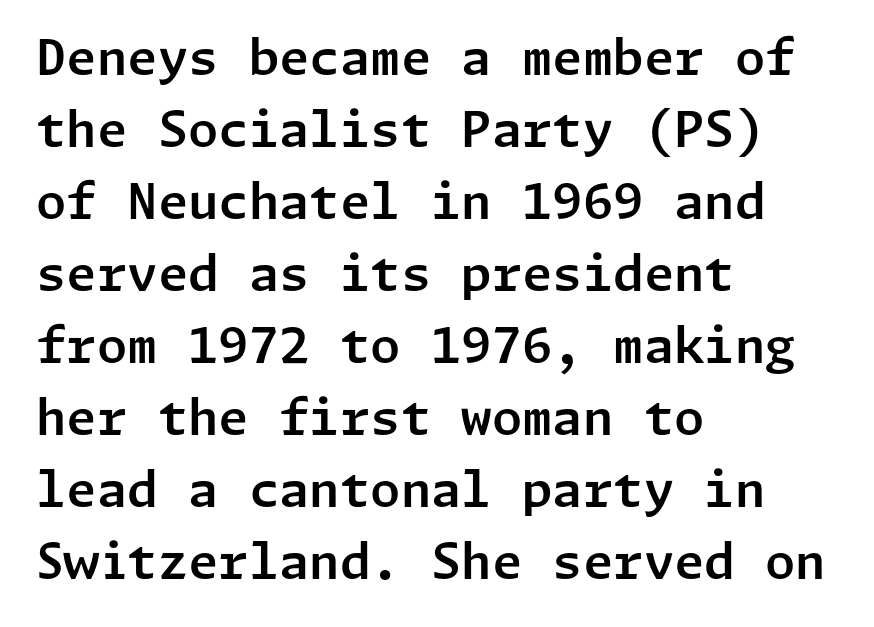
The image shows 49 px sans-serif type, upright; set left-aligned, normal line spacing (1.47x), normal letter spacing, not underlined; low stroke contrast and a medium x-height.
